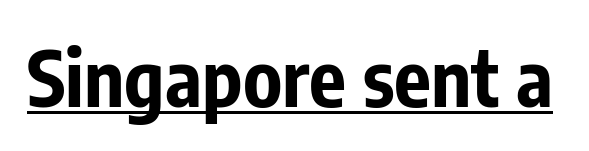
{"serif": "no", "italic": "no", "bold": "yes", "weight": "bold", "width": "condensed", "stroke_contrast": "low", "x_height": "medium", "monospaced": "no", "underline": "yes", "letter_spacing": "normal", "letter_spacing_em": 0.0, "glyph_px": 77}
